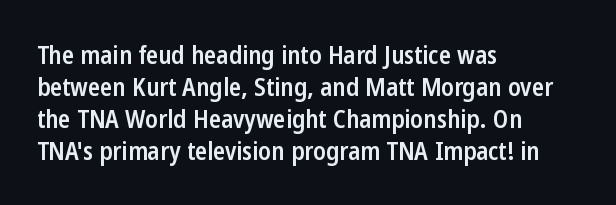
The image shows 25 px text type, upright; set left-aligned, normal line spacing (1.28x), normal letter spacing, not underlined.
